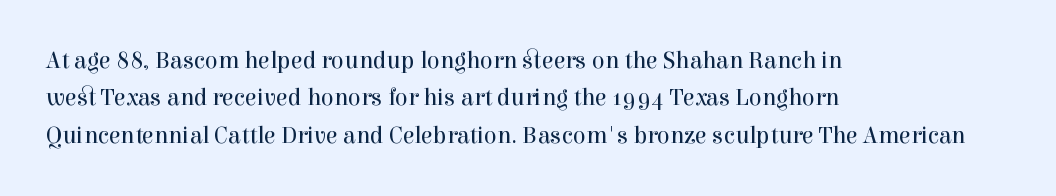
{"italic": "no", "bold": "no", "underline": "no", "align": "left", "line_spacing": "normal", "line_spacing_ratio": 1.56, "letter_spacing": "normal", "letter_spacing_em": 0.0, "glyph_px": 24}
